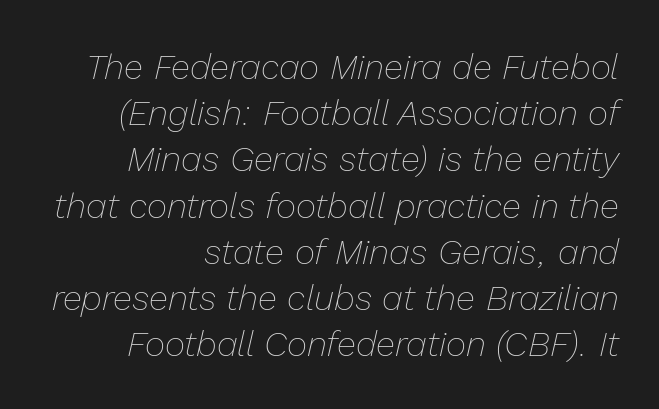
Q: Is the text bold? A: No.
Q: Is the text italic (slanted)? A: Yes, it leans right by about 13 degrees.
Q: Is the text underlined? A: No.
Q: How is the paragraph aligned? A: Right-aligned.
Q: Is the spacing between letters normal or unusually wide? A: Normal.
Q: Is the spacing between lines tight, normal or loose? A: Normal.
Q: Width (condensed, normal, or wide)? A: Normal.
Q: Stroke contrast? A: Low.
Q: x-height? A: Medium.
Q: Monospaced? A: No.
